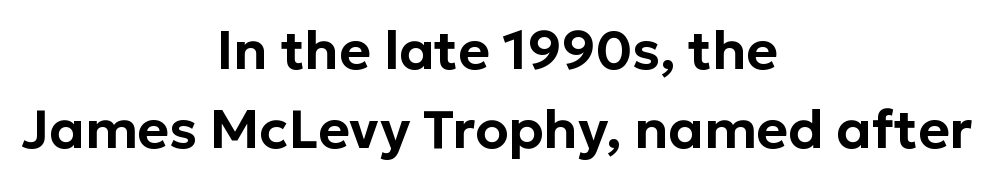
{"serif": "no", "italic": "no", "width": "normal", "stroke_contrast": "low", "x_height": "medium", "monospaced": "no", "underline": "no", "align": "center", "line_spacing": "normal", "line_spacing_ratio": 1.47, "letter_spacing": "normal", "letter_spacing_em": 0.0, "glyph_px": 54}
